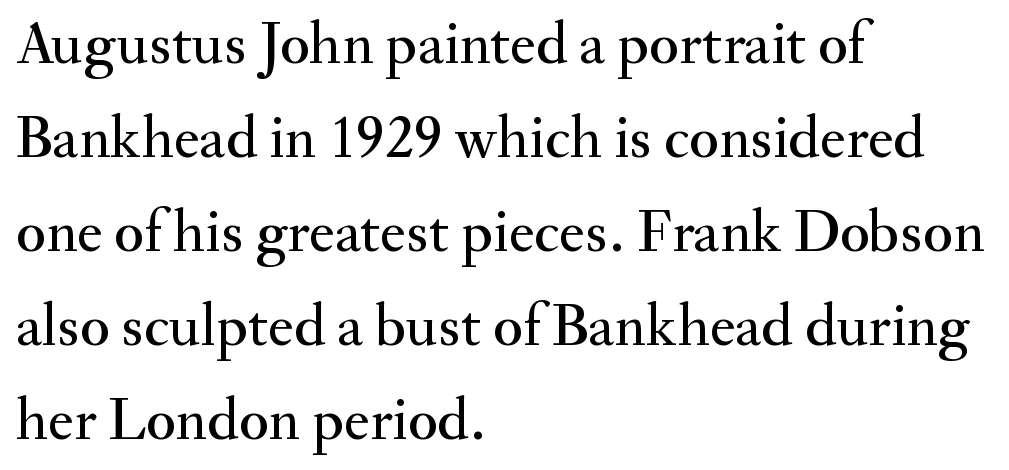
A classic flush-left, rag-right setting is used for this passage. Do the characters align in a grid? No, the font is proportional. The glyphs in this specimen are seriffed. You can tell it's not italic because the verticals are truly vertical. The space between consecutive lines is moderate. The gaps between neighbouring characters are ordinary and unremarkable.
